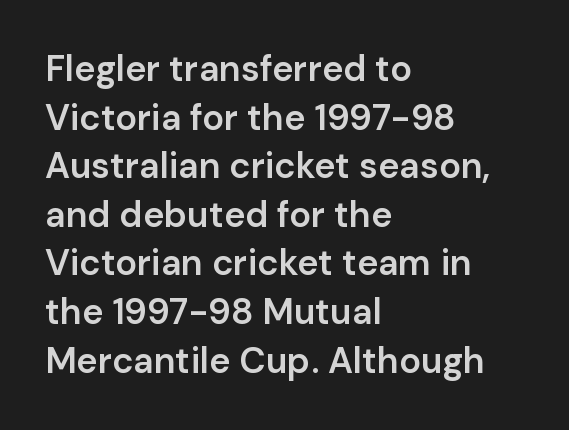
Letters rest on an invisible, unmarked baseline. No italicization has been applied; the sample stays upright. This rendering uses left alignment, leaving the right contour irregular. These lines carry some extra weight — a demibold, not a full bold.
